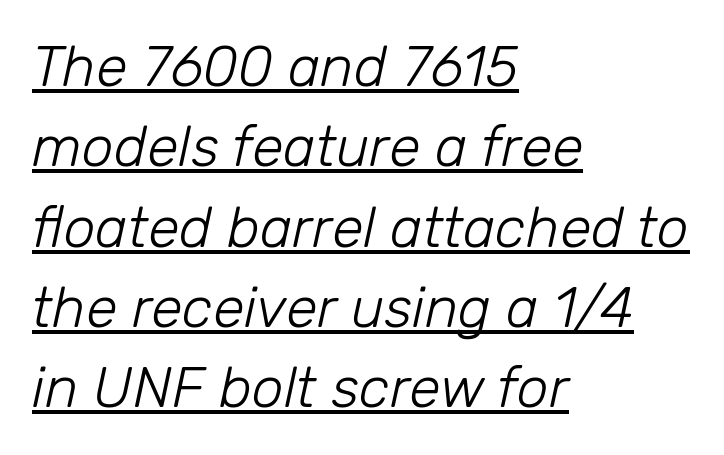
{"italic": "yes", "lean": "right", "slant_degrees": 12, "bold": "no", "weight": "light", "width": "normal", "stroke_contrast": "low", "x_height": "medium", "monospaced": "no", "underline": "yes", "align": "left", "line_spacing": "normal", "line_spacing_ratio": 1.41, "letter_spacing": "normal", "letter_spacing_em": 0.0, "glyph_px": 57}
